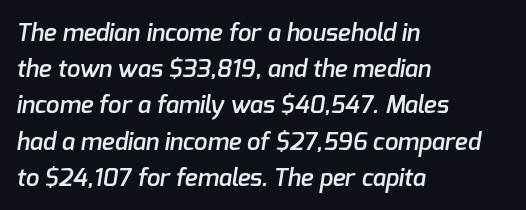
The image shows 24 px text type; set left-aligned, normal line spacing (1.51x), normal letter spacing, not underlined.
